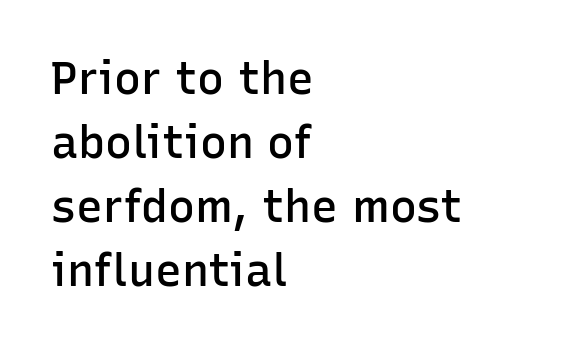
One glance says typical: line gaps are just what's usual. Between one letter and the next there's only the usual sliver of space. The passage shown is typeset with a sans-serif family. Characters remain perfectly vertical along every line.
